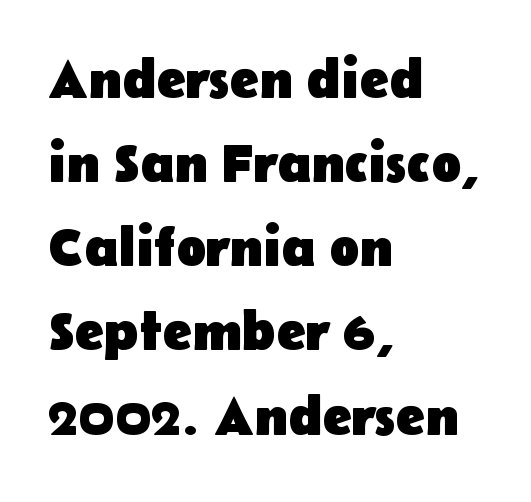
The image shows 55 px heavy sans-serif type, upright; set left-aligned, normal line spacing (1.53x), normal letter spacing, not underlined; low stroke contrast and a medium x-height.
